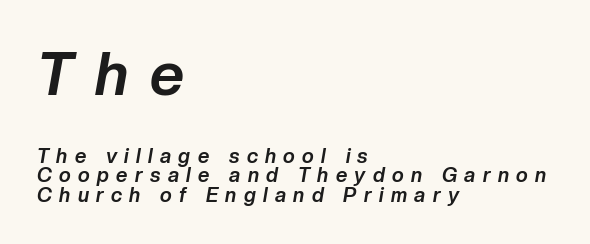
The image shows 60 px bold type, italic (leaning right); set left-aligned, tight line spacing (0.98x), unusually wide letter spacing (+0.37 em), not underlined; the first (top) block is 3.0x larger; low stroke contrast and a medium x-height.
